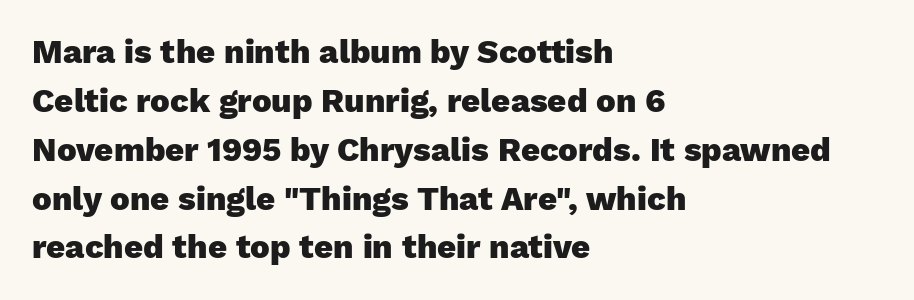
{"serif": "no", "italic": "no", "bold": "yes", "weight": "heavy", "width": "normal", "stroke_contrast": "low", "x_height": "medium", "monospaced": "no", "underline": "no", "align": "left", "line_spacing": "normal", "line_spacing_ratio": 1.48, "letter_spacing": "normal", "letter_spacing_em": 0.0, "glyph_px": 33}
